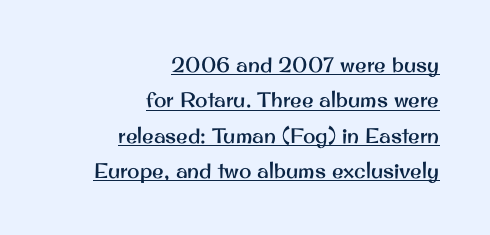
Q: Is the text italic (slanted)? A: No, it is upright.
Q: Is the text underlined? A: Yes.
Q: How is the paragraph aligned? A: Right-aligned.
Q: Is the spacing between letters normal or unusually wide? A: Normal.
Q: Is the spacing between lines tight, normal or loose? A: Normal.
